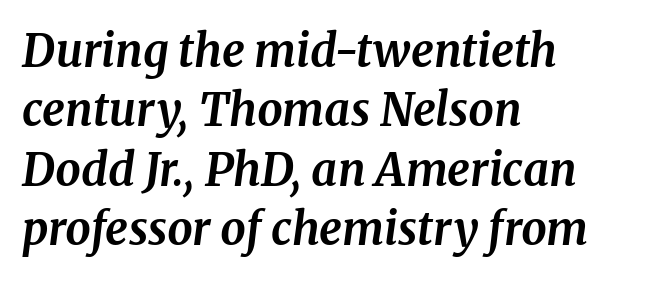
The image shows 45 px bold serif type, italic (leaning right); set left-aligned, normal line spacing (1.32x), normal letter spacing, not underlined; medium stroke contrast and a medium x-height.
